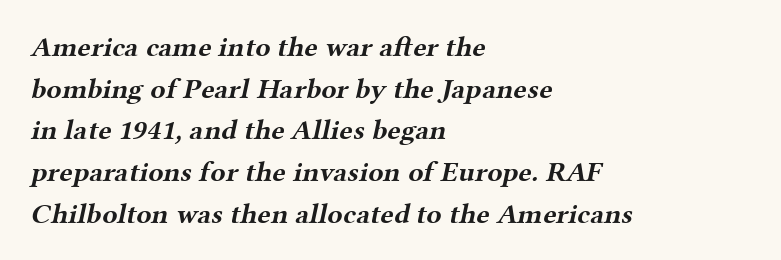
Horizontal bands of white between lines are of average thickness. The passage shown is typed in a proportional face where columns would drift. All the whitespace from short lines collects on the right. The gaps between neighbouring characters are ordinary and unremarkable. Glance below the letters and you will spot only blank space. These words are printed bold, with thick strokes throughout.
